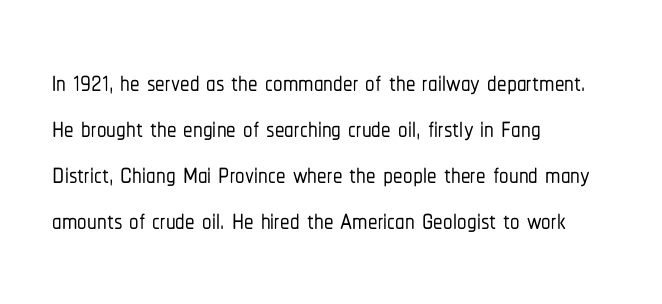
{"serif": "no", "italic": "no", "width": "condensed", "stroke_contrast": "low", "x_height": "medium", "monospaced": "no", "underline": "no", "align": "left", "line_spacing_ratio": 1.21, "letter_spacing": "normal", "letter_spacing_em": 0.0, "glyph_px": 38}
